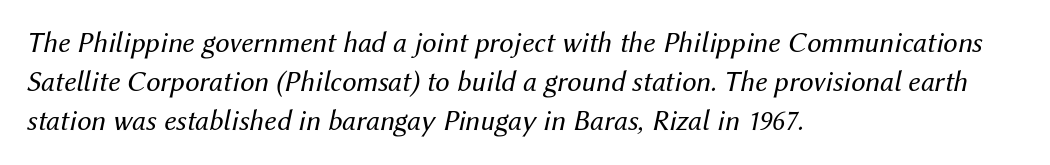
Character widths vary here, with narrow letters taking less room than wide ones. A light-to-regular cut is what we see here. Rule under the text: the space is simply empty. Is the letter spacing exaggerated? No — it looks like the ordinary default. Evenly set lines give the paragraph a standard silhouette. Short and long lines alike share a common starting point at left.
